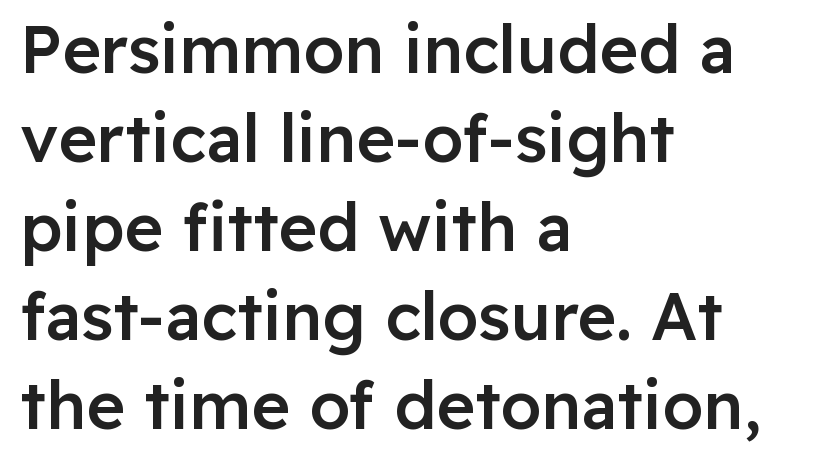
The image shows 66 px semibold sans-serif type, upright; set left-aligned, normal line spacing (1.35x), normal letter spacing, not underlined; low stroke contrast and a medium x-height.
